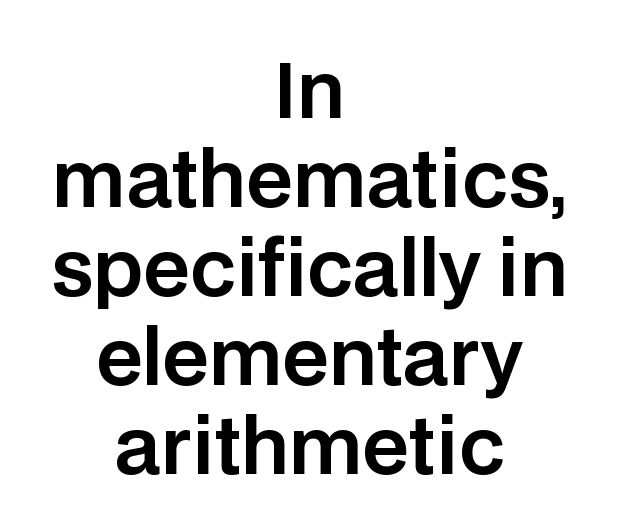
This sample has the flowing, uneven cadence of proportional lettering. This is sans-serif lettering, the kind often seen on screens and signage. A clean baseline with only descenders dipping below it. Which margin do the lines hug? Neither — every line sits in the middle.
